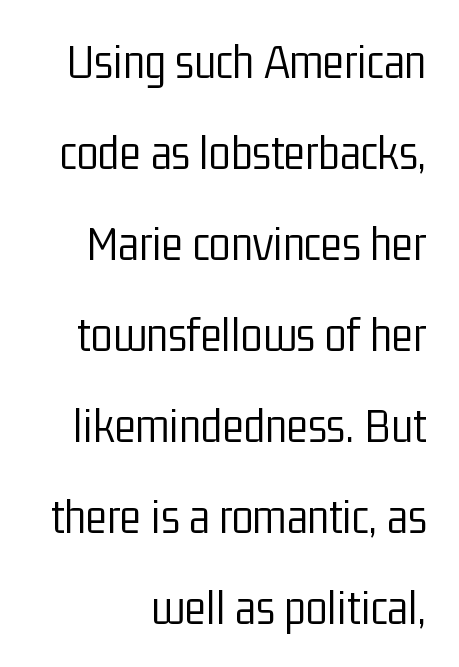
{"serif": "no", "italic": "no", "bold": "no", "weight": "light", "width": "condensed", "stroke_contrast": "low", "x_height": "medium", "monospaced": "no", "underline": "no", "line_spacing_ratio": 1.82, "letter_spacing": "normal", "letter_spacing_em": 0.0, "glyph_px": 50}
